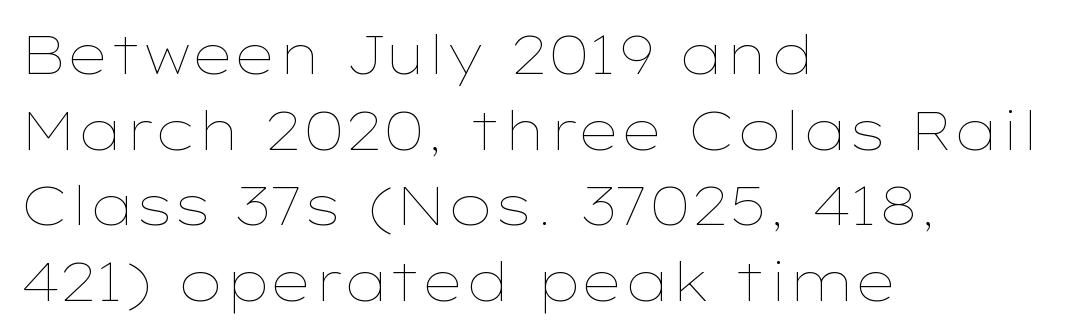
{"italic": "no", "bold": "no", "weight": "thin", "width": "wide", "stroke_contrast": "low", "x_height": "medium", "monospaced": "no", "underline": "no", "align": "left", "line_spacing": "normal", "line_spacing_ratio": 1.4, "letter_spacing": "normal", "letter_spacing_em": 0.0, "glyph_px": 54}
